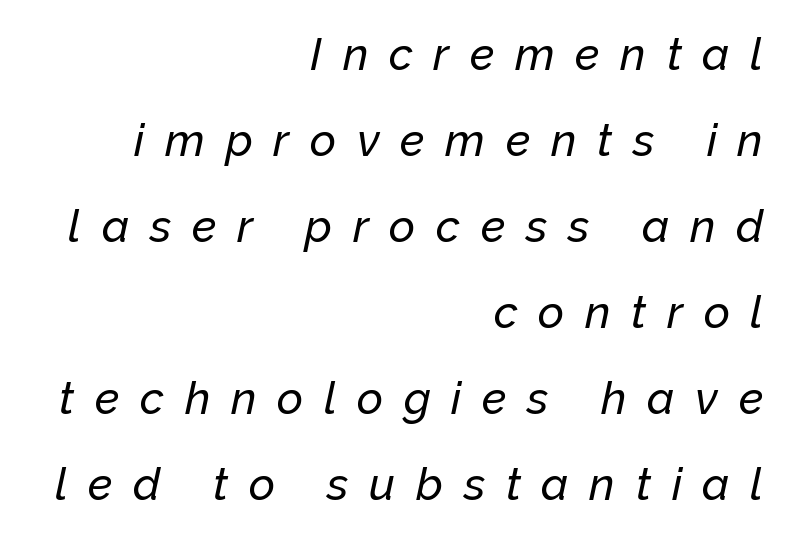
Glyph-to-glyph distance is far greater than everyday printed text. When letters slant like this, we call the style italic. This sample has the flowing, uneven cadence of proportional lettering. This rendering features lettering with no underline. Casual observation: everything's shoved over to the right. The space between consecutive lines is lavish.
